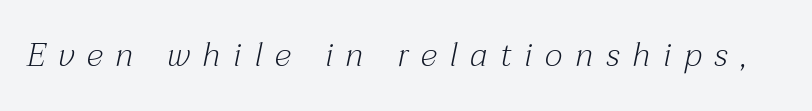
The letters advance in unequal steps, a hallmark of proportional type. This rendering features lettering with no underline. The letterforms stand isolated, each surrounded by extra space. Stroke terminals: seriffed. Vertical stems look standard width or narrower in stroke. Style check: oblique.
